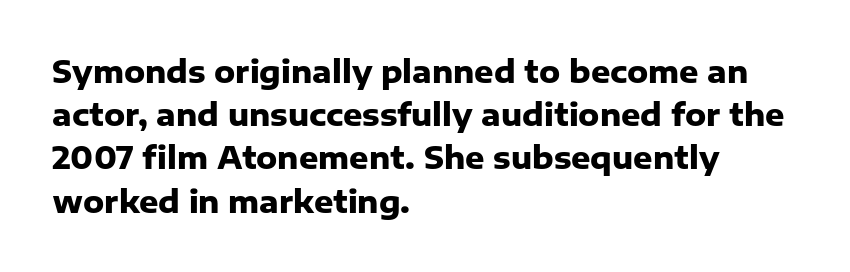
{"serif": "no", "italic": "no", "bold": "yes", "weight": "heavy", "width": "normal", "stroke_contrast": "low", "x_height": "medium", "monospaced": "no", "underline": "no", "align": "left", "line_spacing": "normal", "line_spacing_ratio": 1.44, "letter_spacing": "normal", "letter_spacing_em": 0.0, "glyph_px": 30}
